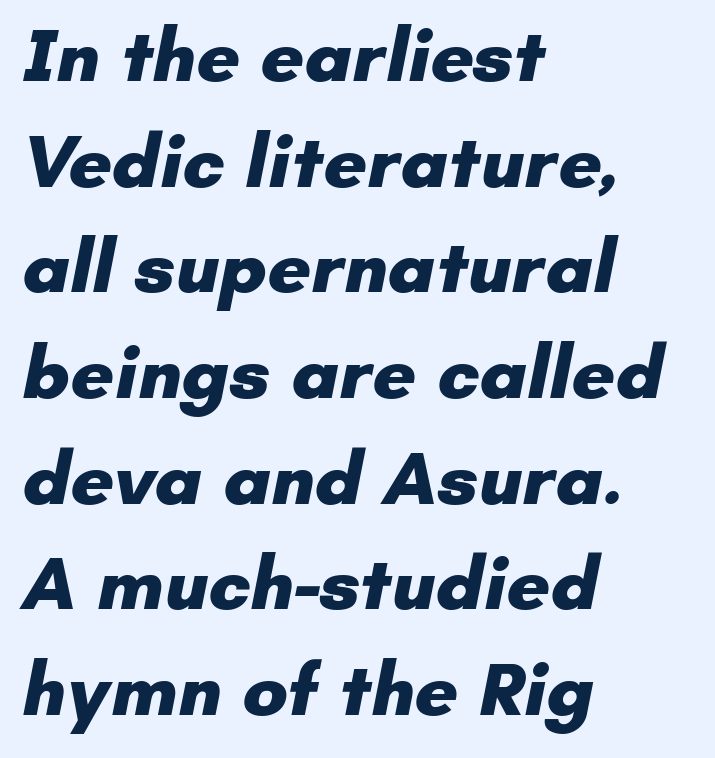
{"serif": "no", "bold": "yes", "weight": "heavy", "width": "normal", "stroke_contrast": "low", "x_height": "small", "monospaced": "no", "underline": "no", "align": "left", "line_spacing": "normal", "line_spacing_ratio": 1.39, "letter_spacing": "normal", "letter_spacing_em": 0.0, "glyph_px": 76}
